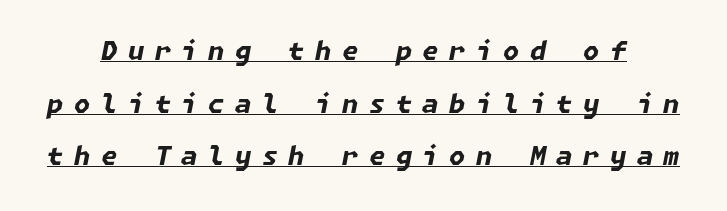
Looking at the ascenders, they clearly lean. Vertical spacing — loose. These lines carry a lot of weight — the face is fully bold. Like a heading marked for emphasis, these lines bear an underscore. The line texture is sparse and dotted thanks to wide tracking.
